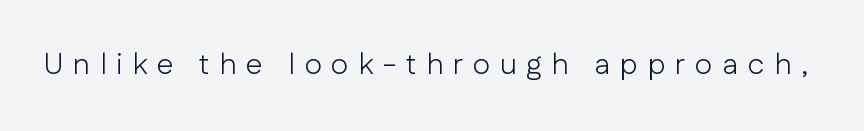
The type sits square on the baseline with zero lean. Is the stroke heavy? The answer is a plain regular-or-lighter. What stands out about the letter spacing? Its width — letters are far apart. Descender tails drop into unmarked territory.
